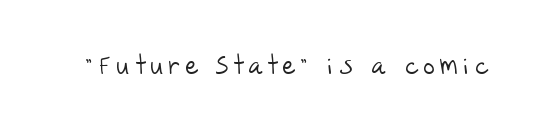
Q: Is the text bold? A: No.
Q: Is the text underlined? A: No.
Q: Is the spacing between letters normal or unusually wide? A: Unusually wide.
